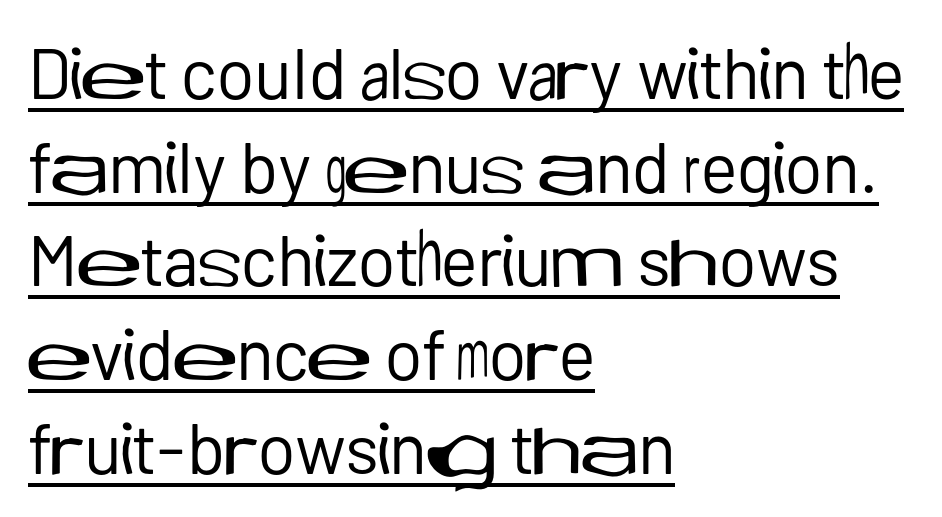
A continuous stroke trails under the words, as in a hyperlink. Is the letter spacing exaggerated? No — it looks like the ordinary default. The rendering uses natural spacing where letterforms have individual widths. Weight: in the light-to-regular range. The text was rendered using a sans face with plain stroke endings. The setting favours the left margin, as ordinary paragraphs usually do.
